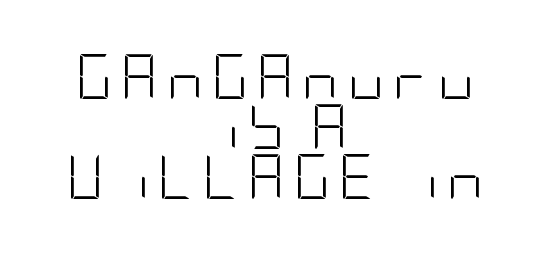
{"serif": "no", "italic": "no", "bold": "no", "weight": "light", "width": "condensed", "stroke_contrast": "low", "x_height": "large", "underline": "no", "align": "center", "line_spacing": "tight", "line_spacing_ratio": 1.11, "glyph_px": 45}
